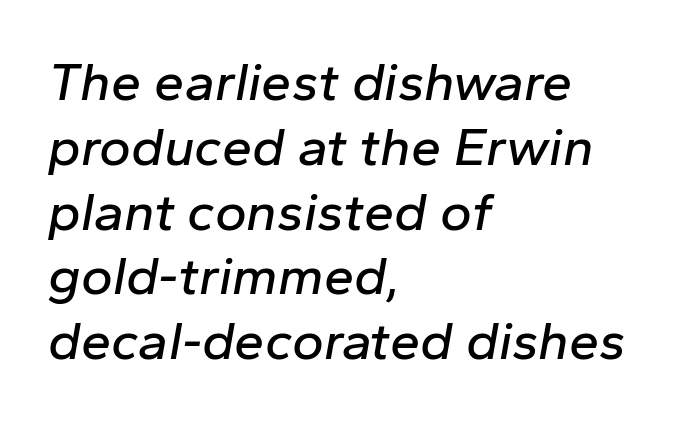
The image shows 54 px text type, italic (leaning right); set left-aligned, line spacing 1.2x, normal letter spacing, not underlined; low stroke contrast and a medium x-height.
